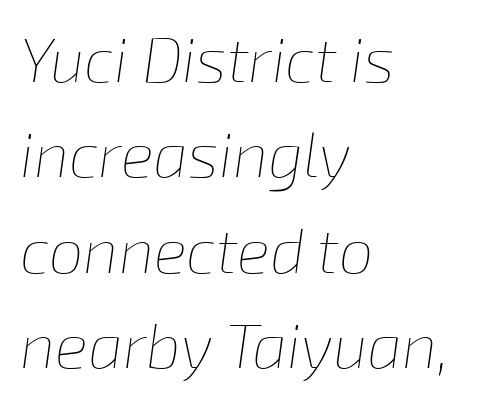
Q: Is the text bold? A: No.
Q: Is the text italic (slanted)? A: Yes, it leans right by about 8 degrees.
Q: Is the text underlined? A: No.
Q: How is the paragraph aligned? A: Left-aligned.
Q: Is the spacing between letters normal or unusually wide? A: Normal.
Q: Is the spacing between lines tight, normal or loose? A: Normal.
Q: Width (condensed, normal, or wide)? A: Normal.
Q: Stroke contrast? A: Low.
Q: x-height? A: Medium.
Q: Monospaced? A: No.
